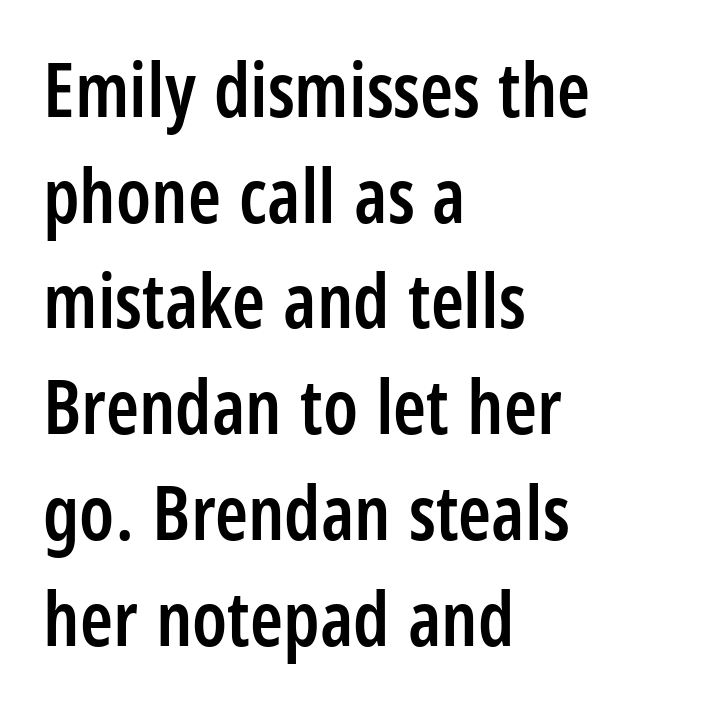
The image shows 75 px semibold, condensed sans-serif type, upright; set left-aligned, normal line spacing (1.41x), normal letter spacing, not underlined; low stroke contrast and a large x-height.
